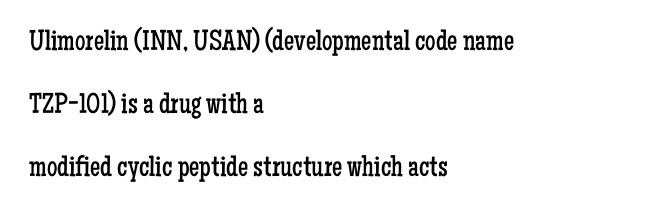
{"serif": "yes", "italic": "no", "bold": "no", "weight": "regular", "width": "condensed", "stroke_contrast": "low", "x_height": "medium", "monospaced": "no", "underline": "no", "align": "left", "line_spacing": "loose", "line_spacing_ratio": 2.17, "letter_spacing": "normal", "letter_spacing_em": 0.0, "glyph_px": 29}
